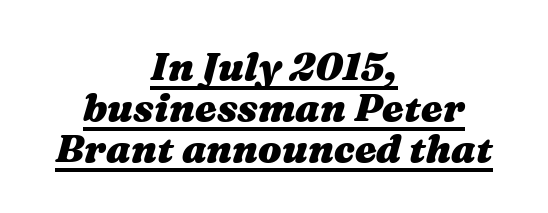
The image shows 39 px heavy, wide type, italic (leaning right); set centered, tight line spacing (1.05x), normal letter spacing, underlined; medium stroke contrast and a medium x-height.
